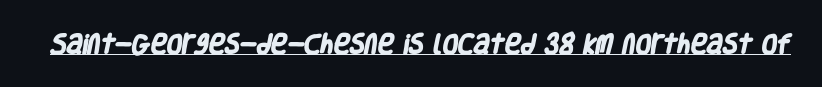
Q: Is the text bold? A: Yes.
Q: Is the text underlined? A: Yes.
Q: Is the spacing between letters normal or unusually wide? A: Normal.
